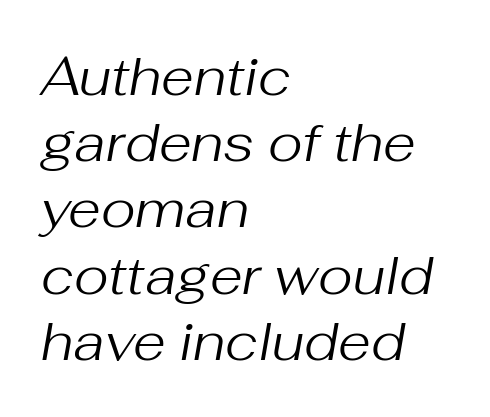
The image shows 53 px regular-weight type, italic (leaning right); set left-aligned, normal line spacing (1.25x), normal letter spacing, not underlined; medium stroke contrast and a medium x-height.
